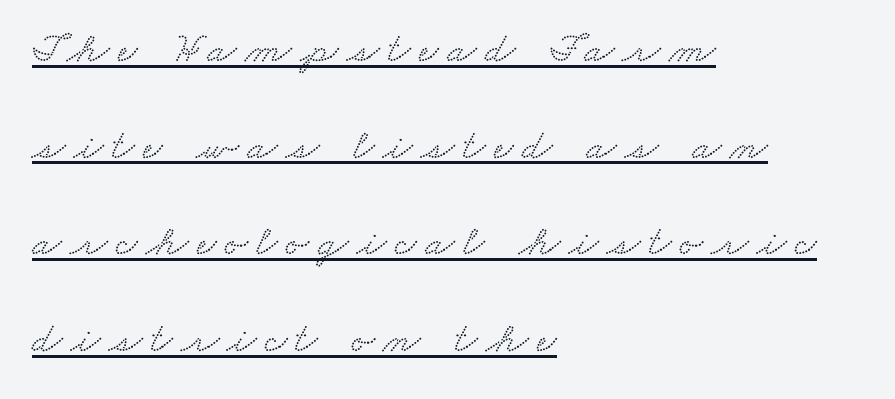
Q: Is the text underlined? A: Yes.
Q: How is the paragraph aligned? A: Left-aligned.
Q: Is the spacing between letters normal or unusually wide? A: Unusually wide.
Q: Is the spacing between lines tight, normal or loose? A: Loose.
Q: Width (condensed, normal, or wide)? A: Wide.
Q: Stroke contrast? A: Low.
Q: x-height? A: Small.
Q: Monospaced? A: No.
